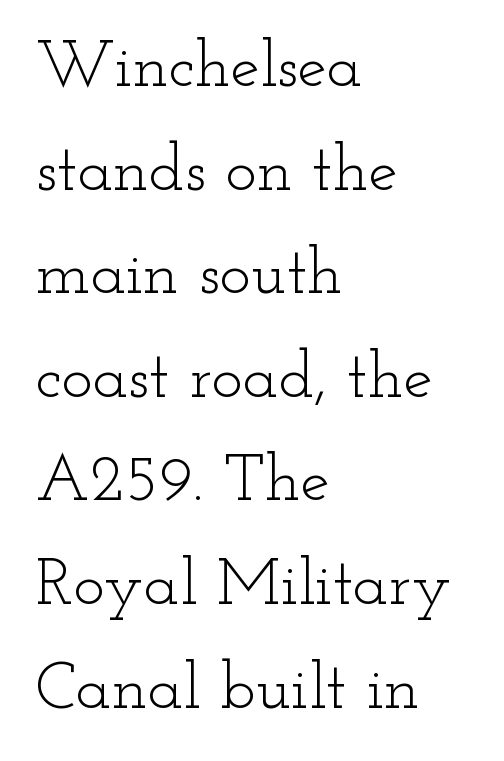
The image shows 66 px light, wide serif type, upright; set left-aligned, normal line spacing (1.57x), normal letter spacing, not underlined; low stroke contrast and a small x-height.
